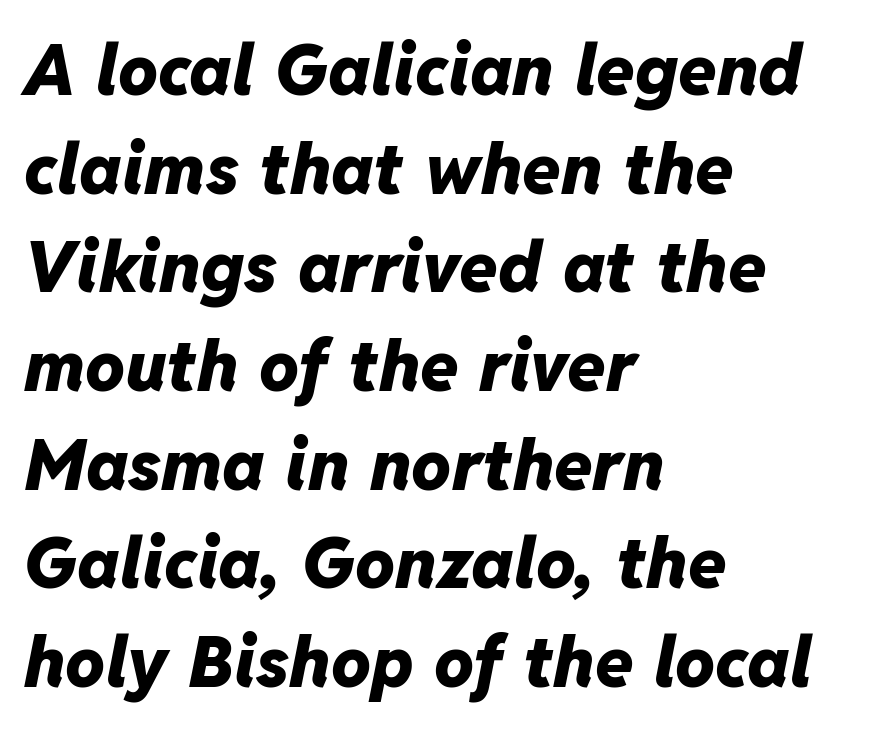
Only glyphs here, with clear space below each row. This is heavy type, rendered in bold. The glyphs look as if they've been sheared to an angle. The line texture is even and compact thanks to regular tracking. The text block is weighted toward the left margin, trailing off unevenly rightward.
